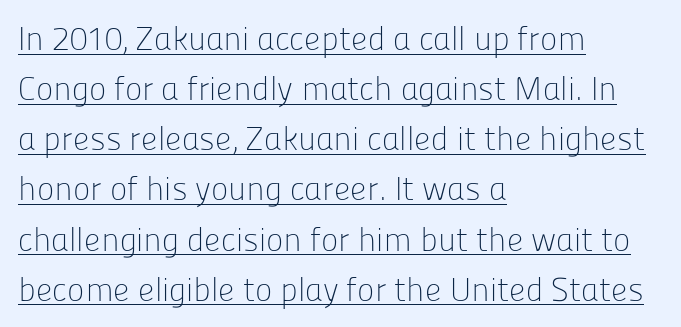
Q: Is the text bold? A: No.
Q: Is the text italic (slanted)? A: No, it is upright.
Q: Is the typeface a serif or a sans-serif typeface? A: Sans-serif.
Q: Is the text underlined? A: Yes.
Q: How is the paragraph aligned? A: Left-aligned.
Q: Is the spacing between letters normal or unusually wide? A: Normal.
Q: Is the spacing between lines tight, normal or loose? A: Normal.
Q: Width (condensed, normal, or wide)? A: Normal.
Q: Stroke contrast? A: Low.
Q: x-height? A: Medium.
Q: Monospaced? A: No.
